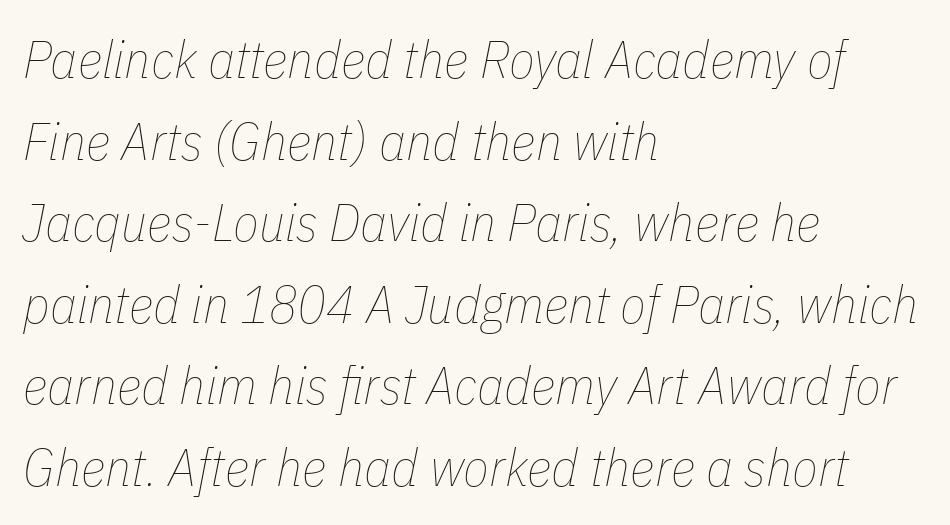
Q: Is the text bold? A: No.
Q: Is the text italic (slanted)? A: Yes, it leans right by about 11 degrees.
Q: Is the text underlined? A: No.
Q: How is the paragraph aligned? A: Left-aligned.
Q: Is the spacing between letters normal or unusually wide? A: Normal.
Q: Is the spacing between lines tight, normal or loose? A: Normal.
Q: Width (condensed, normal, or wide)? A: Condensed.
Q: Stroke contrast? A: Low.
Q: x-height? A: Medium.
Q: Monospaced? A: No.
